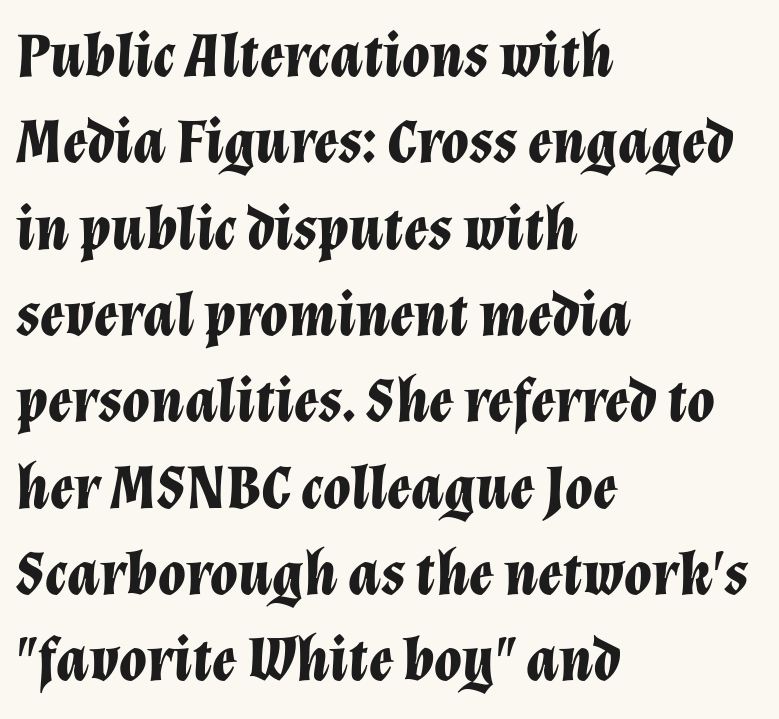
Quick note: italic. Does the leading feel generous? No, just average. The face used here is proportionally spaced, like ordinary book or web type. Heft: maximum for text — a bold. Compared with a centered layout, this one pins lines to the left instead. The words here are not underlined.
